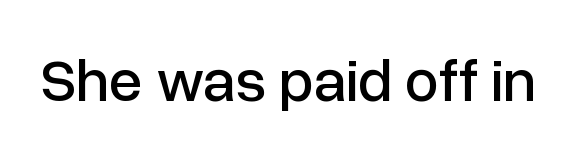
Q: Is the text italic (slanted)? A: No, it is upright.
Q: Is the typeface a serif or a sans-serif typeface? A: Sans-serif.
Q: Is the text underlined? A: No.
Q: Is the spacing between letters normal or unusually wide? A: Normal.
Q: Width (condensed, normal, or wide)? A: Normal.
Q: Stroke contrast? A: Low.
Q: x-height? A: Medium.
Q: Monospaced? A: No.
